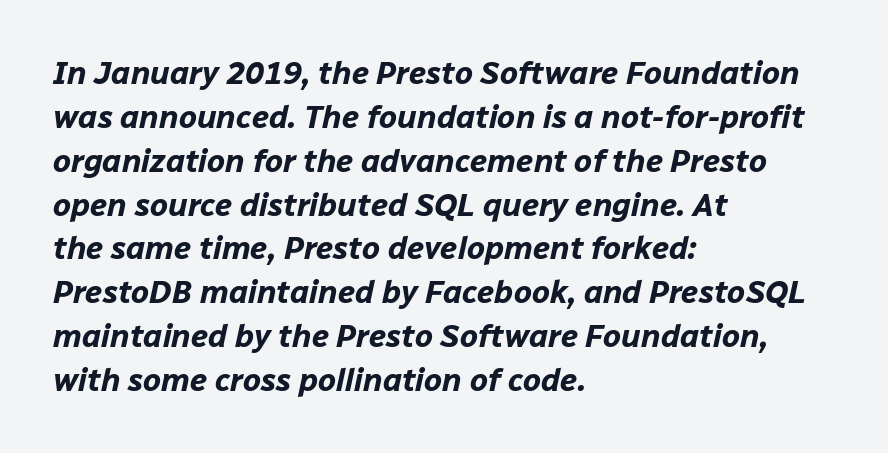
Q: Is the text bold? A: Yes.
Q: Is the text italic (slanted)? A: Yes, it leans right by about 12 degrees.
Q: Is the text underlined? A: No.
Q: How is the paragraph aligned? A: Left-aligned.
Q: Is the spacing between letters normal or unusually wide? A: Normal.
Q: Is the spacing between lines tight, normal or loose? A: Normal.
Q: Width (condensed, normal, or wide)? A: Normal.
Q: Stroke contrast? A: Low.
Q: x-height? A: Medium.
Q: Monospaced? A: No.
